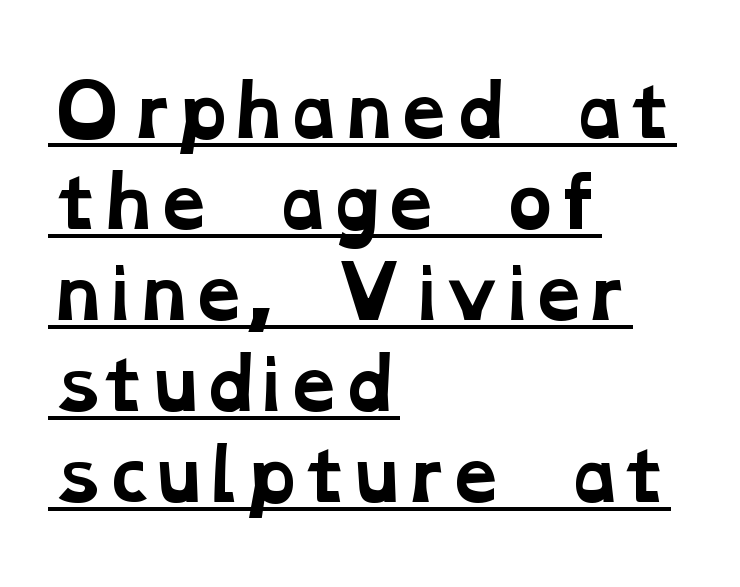
Rows of type keep a routine distance in the vertical direction. Characters follow at the spacing the type designer built in. A serif font was chosen for this passage. The rendering uses the underline text-decoration.
